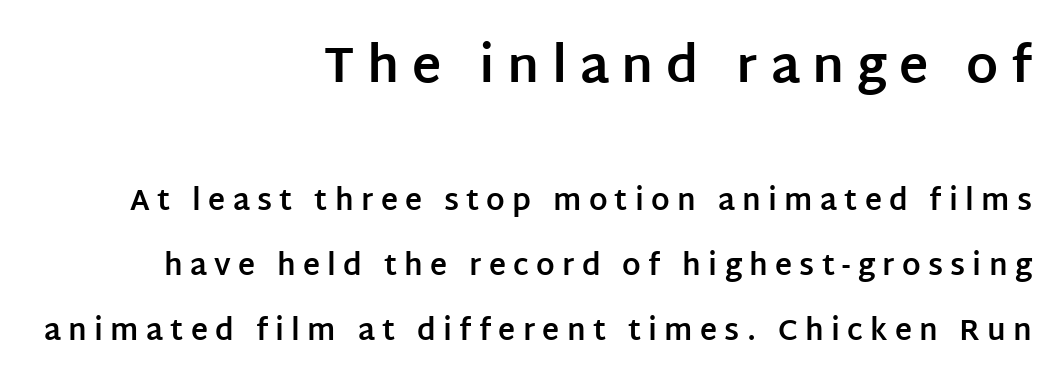
The image shows 50 px bold sans-serif type, upright; set right-aligned, loose line spacing (2.24x), unusually wide letter spacing (+0.25 em), not underlined; the first (top) block is 1.72x larger; low stroke contrast and a large x-height.
